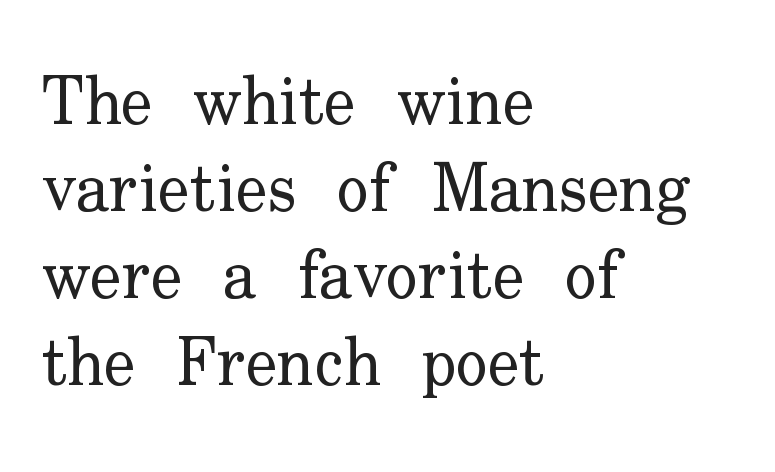
{"serif": "yes", "italic": "no", "bold": "no", "weight": "regular", "width": "normal", "stroke_contrast": "low", "x_height": "small", "monospaced": "no", "underline": "no", "align": "left", "line_spacing": "normal", "line_spacing_ratio": 1.3, "letter_spacing": "normal", "letter_spacing_em": 0.0, "glyph_px": 67}
